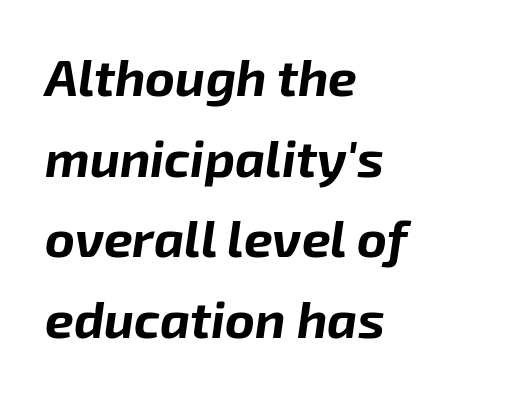
Q: Is the text bold? A: Yes.
Q: Is the text italic (slanted)? A: Yes, it leans right by about 8 degrees.
Q: Is the text underlined? A: No.
Q: How is the paragraph aligned? A: Left-aligned.
Q: Is the spacing between letters normal or unusually wide? A: Normal.
Q: Is the spacing between lines tight, normal or loose? A: Normal.
Q: Width (condensed, normal, or wide)? A: Normal.
Q: Stroke contrast? A: Low.
Q: x-height? A: Medium.
Q: Monospaced? A: No.
